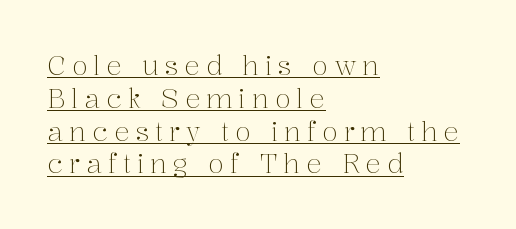
Summary of weight: not heavy and not bold. The tracking reads as deliberately expanded to a designer's eye. A continuous stroke trails under the words, as in a hyperlink. Unlike italic type, these characters show no tilt at all.
